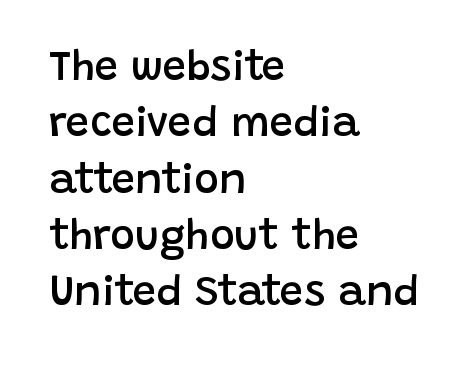
The image shows 42 px semibold sans-serif type, upright; set left-aligned, normal line spacing (1.34x), normal letter spacing, not underlined; low stroke contrast and a large x-height.
